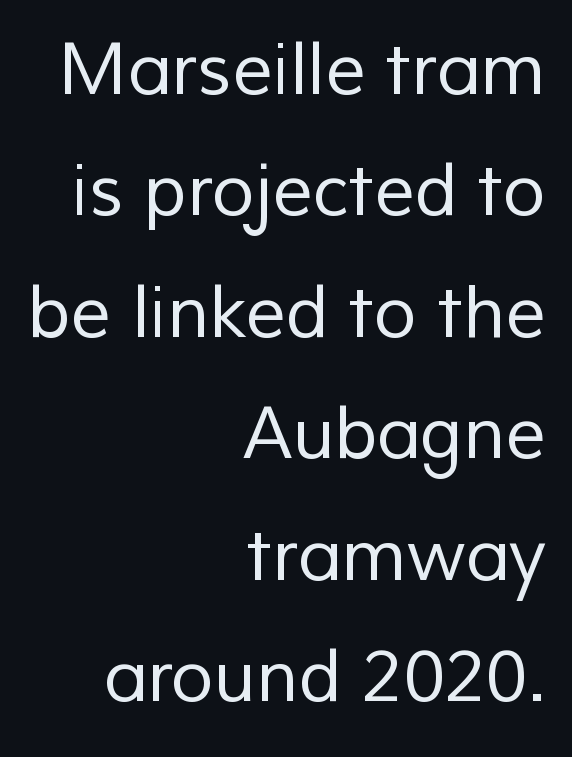
The passage shown is typed in a proportional face where columns would drift. Anything drawn beneath the words? Only blank space. Notice how the passage keeps a crisp vertical edge on the right only. Heft: none added — not bold.
